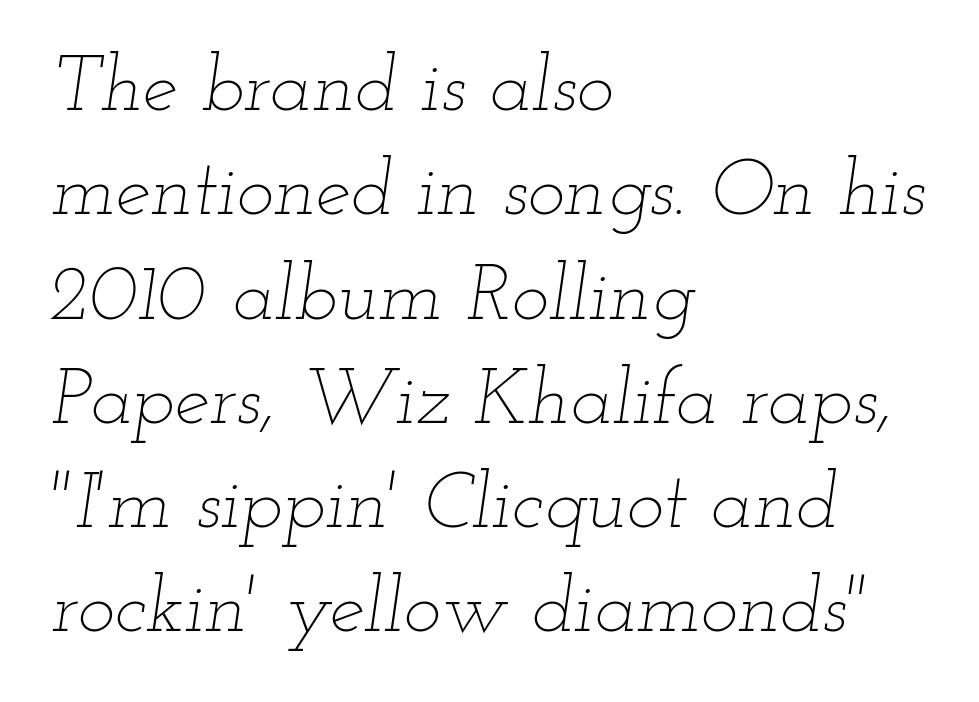
Spacing verdict: proportional, widths tailored to each character. Designer's note — italics engaged. Vertical spacing — default. Words appear dense and cohesive because spacing is normal.
